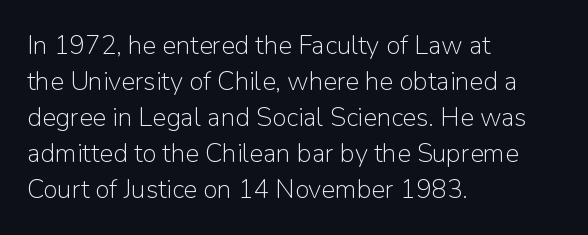
The characters are drawn with everyday or finer stroke widths. Line beginnings align vertically; line endings do not. Rule under the text: the space is simply empty. Words appear dense and cohesive because spacing is normal. Whoever set this chose a conventional vertical rhythm. Rendered with straight, roman letterforms.
